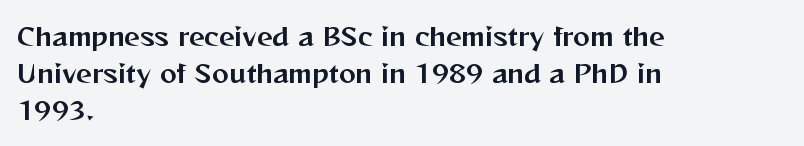
Q: Is the text italic (slanted)? A: No, it is upright.
Q: Is the text underlined? A: No.
Q: How is the paragraph aligned? A: Left-aligned.
Q: Is the spacing between letters normal or unusually wide? A: Normal.
Q: Is the spacing between lines tight, normal or loose? A: Normal.
